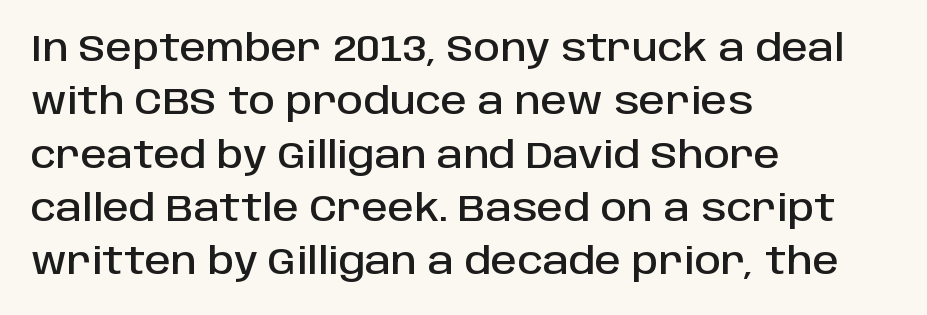
{"serif": "no", "italic": "no", "width": "normal", "stroke_contrast": "low", "x_height": "large", "monospaced": "no", "underline": "no", "align": "left", "line_spacing": "normal", "line_spacing_ratio": 1.44, "letter_spacing": "normal", "letter_spacing_em": 0.0, "glyph_px": 37}
